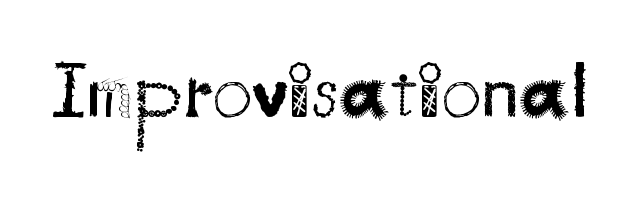
Q: Is the text bold? A: No.
Q: Is the text italic (slanted)? A: No, it is upright.
Q: Is the typeface a serif or a sans-serif typeface? A: Sans-serif.
Q: Is the text underlined? A: No.
Q: Is the spacing between letters normal or unusually wide? A: Normal.
Q: Width (condensed, normal, or wide)? A: Normal.
Q: Stroke contrast? A: Medium.
Q: x-height? A: Small.
Q: Monospaced? A: No.
